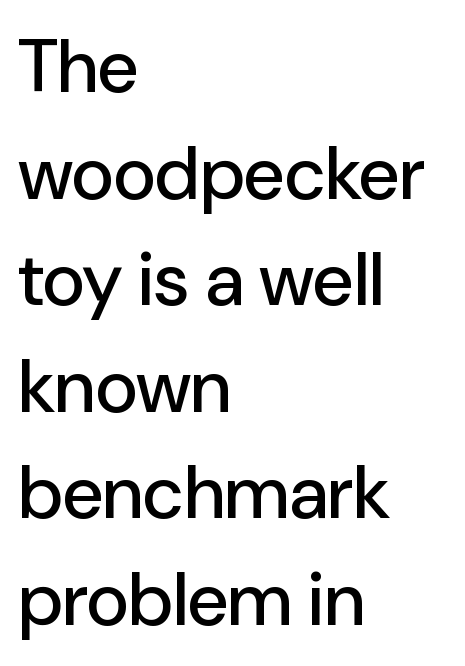
The image shows 74 px sans-serif type, upright; set left-aligned, normal line spacing (1.44x), normal letter spacing, not underlined; low stroke contrast and a medium x-height.
